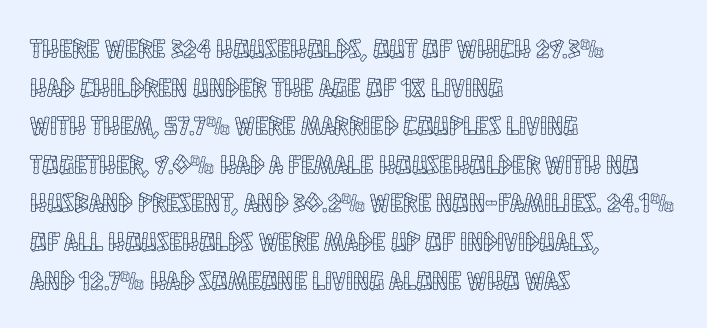
{"italic": "no", "underline": "no", "align": "left", "line_spacing": "normal", "line_spacing_ratio": 1.43, "letter_spacing": "normal", "letter_spacing_em": 0.0, "glyph_px": 27}
